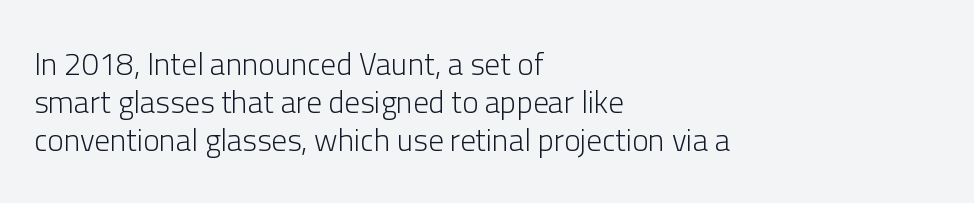
Q: Is the text bold? A: No.
Q: Is the text italic (slanted)? A: No, it is upright.
Q: Is the typeface a serif or a sans-serif typeface? A: Sans-serif.
Q: Is the text underlined? A: No.
Q: How is the paragraph aligned? A: Left-aligned.
Q: Is the spacing between letters normal or unusually wide? A: Normal.
Q: Width (condensed, normal, or wide)? A: Normal.
Q: Stroke contrast? A: Low.
Q: x-height? A: Medium.
Q: Monospaced? A: No.
